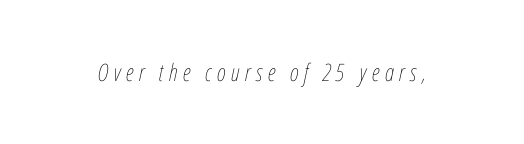
{"italic": "yes", "lean": "right", "slant_degrees": 12, "bold": "no", "underline": "no", "letter_spacing": "wide", "letter_spacing_em": 0.22, "glyph_px": 24}
